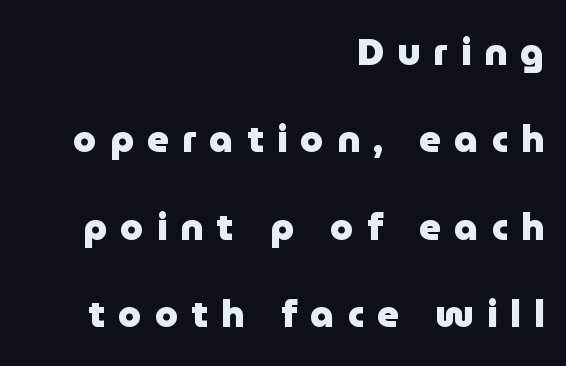
The image shows 37 px heavy sans-serif type, upright; set right-aligned, loose line spacing (2.36x), unusually wide letter spacing (+0.36 em), not underlined; low stroke contrast and a medium x-height.
